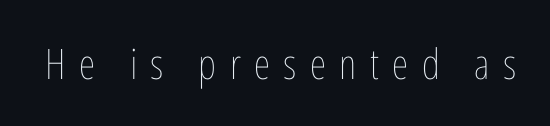
The image shows 42 px thin, condensed type, upright; set unusually wide letter spacing (+0.32 em), not underlined; low stroke contrast and a medium x-height.
